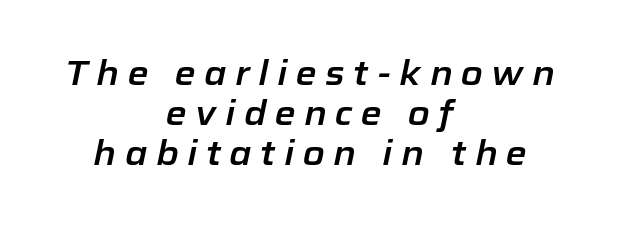
{"italic": "yes", "lean": "right", "slant_degrees": 12, "width": "normal", "stroke_contrast": "low", "x_height": "medium", "monospaced": "no", "underline": "no", "align": "center", "line_spacing_ratio": 1.18, "letter_spacing": "wide", "letter_spacing_em": 0.25, "glyph_px": 34}
